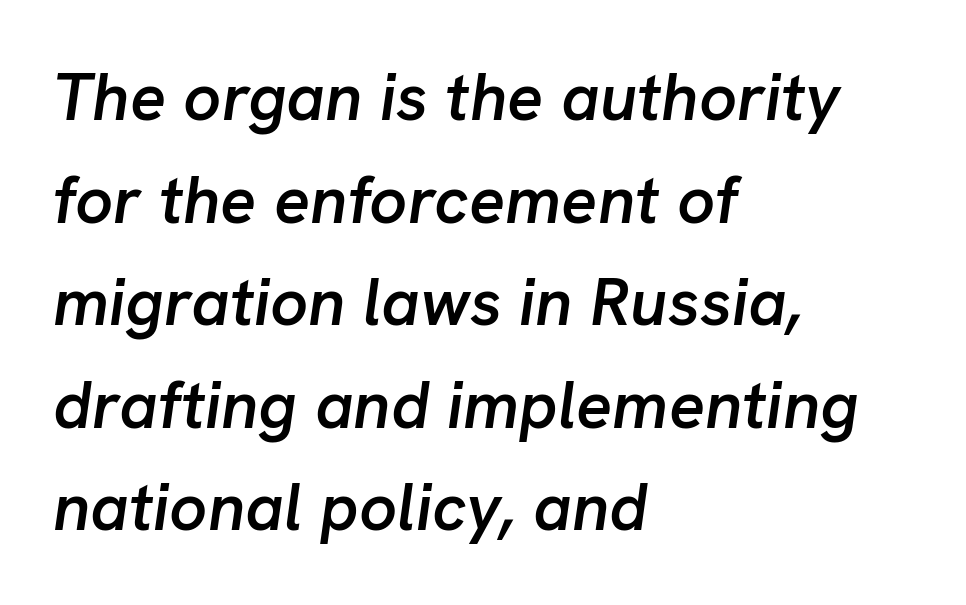
{"italic": "yes", "lean": "right", "slant_degrees": 8, "bold": "semi", "weight": "semibold", "width": "normal", "stroke_contrast": "low", "x_height": "medium", "monospaced": "no", "underline": "no", "align": "left", "line_spacing": "normal", "line_spacing_ratio": 1.53, "letter_spacing": "normal", "letter_spacing_em": 0.0, "glyph_px": 67}
